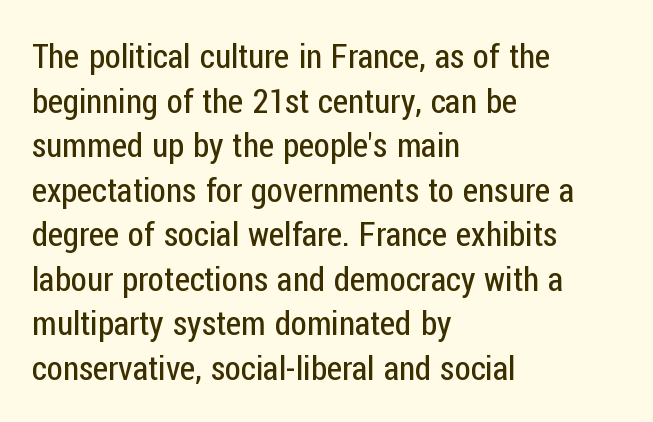
Q: Is the text bold? A: No.
Q: Is the text italic (slanted)? A: No, it is upright.
Q: Is the typeface a serif or a sans-serif typeface? A: Sans-serif.
Q: Is the text underlined? A: No.
Q: How is the paragraph aligned? A: Left-aligned.
Q: Is the spacing between letters normal or unusually wide? A: Normal.
Q: Is the spacing between lines tight, normal or loose? A: Normal.
Q: Width (condensed, normal, or wide)? A: Condensed.
Q: Stroke contrast? A: Low.
Q: x-height? A: Medium.
Q: Monospaced? A: No.
